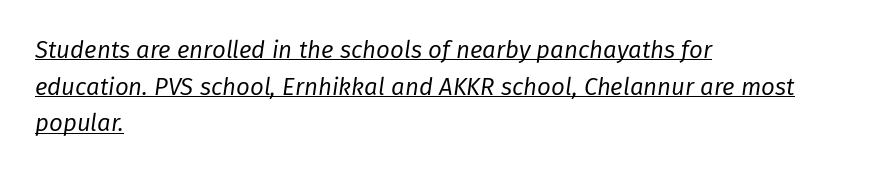
The image shows 24 px text type, italic (leaning right); set left-aligned, normal line spacing (1.53x), normal letter spacing, underlined.
